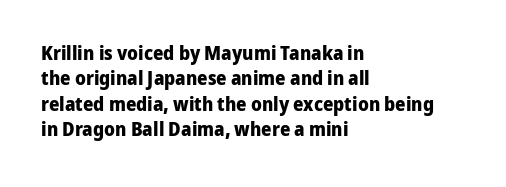
The image shows 20 px bold type, upright; set left-aligned, normal line spacing (1.27x), normal letter spacing, not underlined.
